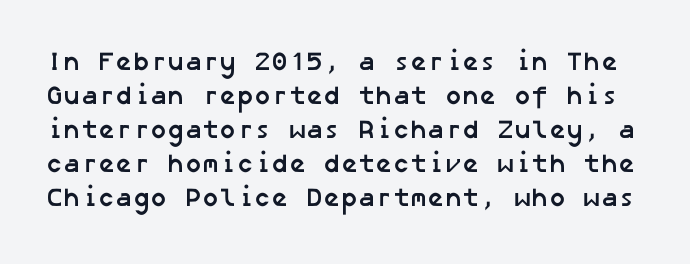
A dark, heavy texture on the line: the type is bold. Descender tails drop into unmarked territory. Glyph-to-glyph distance matches everyday printed text. One glance says typical: line gaps are just what's usual.
